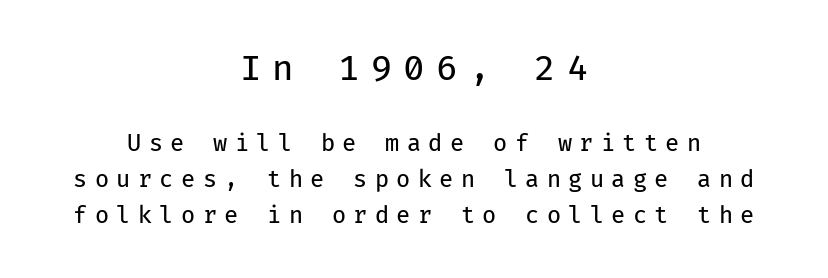
Leading: standard. The letters march in equal steps, a hallmark of fixed-pitch type. The text was rendered using a sans face with plain stroke endings. This rendering uses center alignment, leaving both contours irregular but symmetric. Posture: upright roman. Plain, unruled lines of type.
